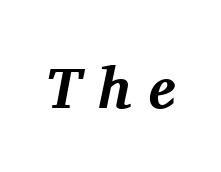
Font category for this specimen: serif. Honestly, the letter spacing is so wide it's the main thing you notice. The rendering uses natural spacing where letterforms have individual widths. Observe the lean: these are italic letterforms. This rendering features lettering with no underline. Caption: bold face, heavy strokes.
